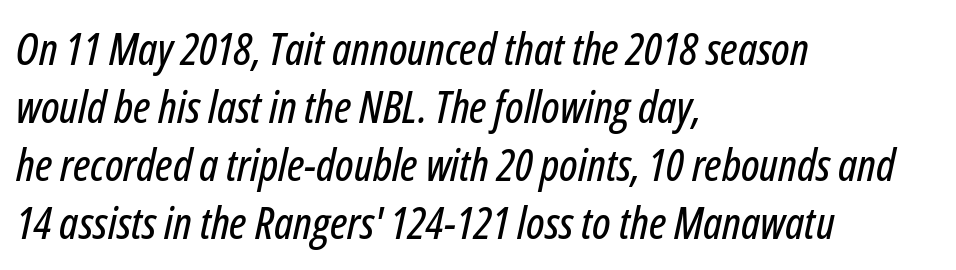
Q: Is the text italic (slanted)? A: Yes, it leans right by about 12 degrees.
Q: Is the text underlined? A: No.
Q: How is the paragraph aligned? A: Left-aligned.
Q: Is the spacing between letters normal or unusually wide? A: Normal.
Q: Is the spacing between lines tight, normal or loose? A: Normal.
Q: Width (condensed, normal, or wide)? A: Condensed.
Q: Stroke contrast? A: Low.
Q: x-height? A: Medium.
Q: Monospaced? A: No.
